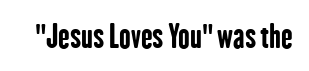
The image shows 31 px bold, condensed sans-serif type, upright; set normal letter spacing, not underlined; low stroke contrast and a medium x-height.
